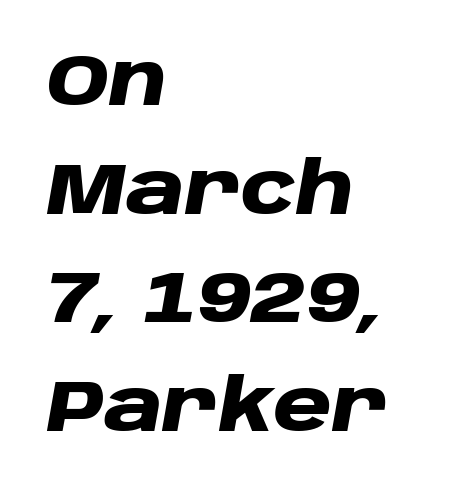
{"italic": "yes", "lean": "right", "slant_degrees": 10, "bold": "yes", "weight": "heavy", "width": "wide", "stroke_contrast": "low", "x_height": "large", "monospaced": "no", "underline": "no", "align": "left", "line_spacing": "normal", "line_spacing_ratio": 1.51, "letter_spacing": "normal", "letter_spacing_em": 0.0, "glyph_px": 72}
